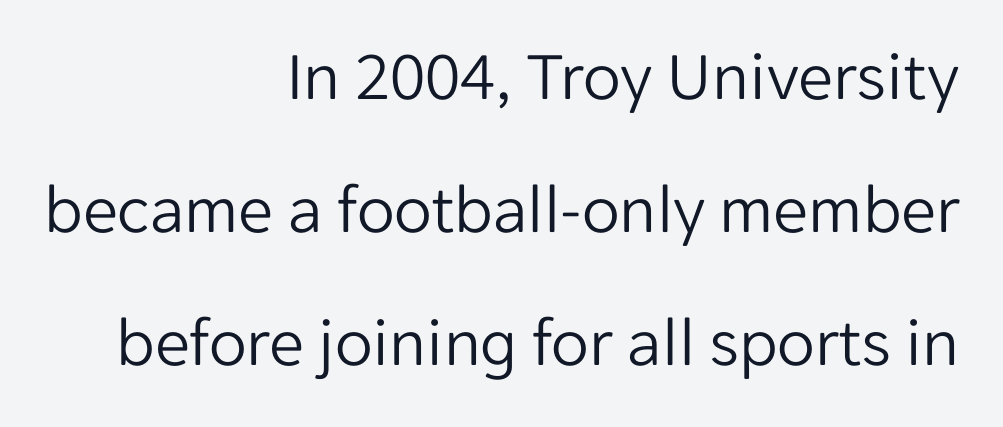
Q: Is the text bold? A: No.
Q: Is the text italic (slanted)? A: No, it is upright.
Q: Is the typeface a serif or a sans-serif typeface? A: Sans-serif.
Q: Is the text underlined? A: No.
Q: How is the paragraph aligned? A: Right-aligned.
Q: Is the spacing between letters normal or unusually wide? A: Normal.
Q: Is the spacing between lines tight, normal or loose? A: Loose.
Q: Width (condensed, normal, or wide)? A: Normal.
Q: Stroke contrast? A: Low.
Q: x-height? A: Medium.
Q: Monospaced? A: No.
